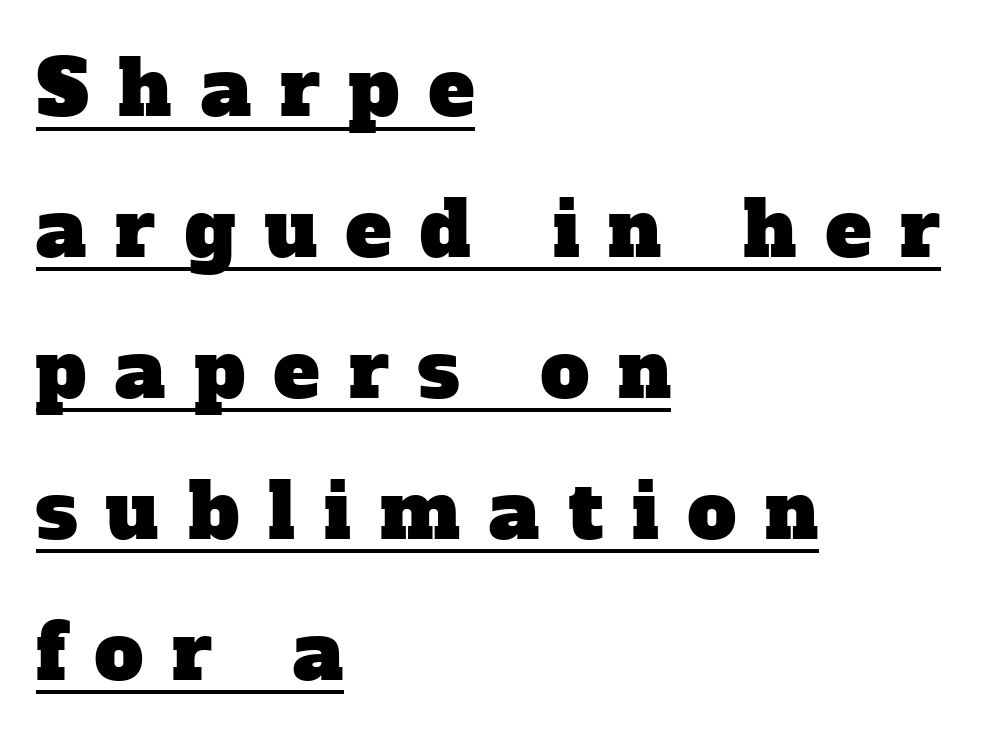
The image shows 77 px serif type; set left-aligned, line spacing 1.83x, unusually wide letter spacing (+0.38 em), underlined; low stroke contrast and a medium x-height.
